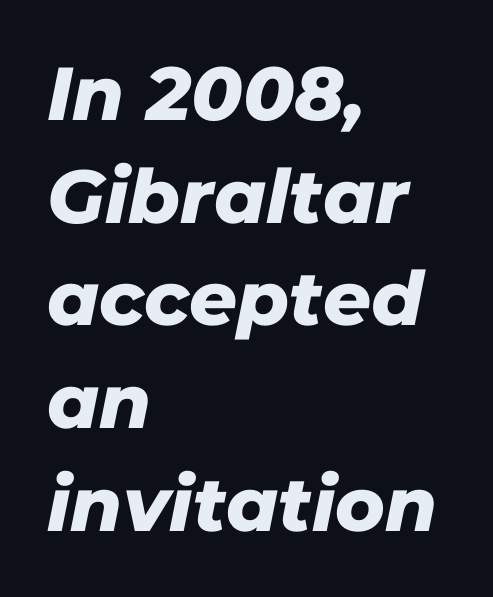
{"serif": "no", "width": "normal", "stroke_contrast": "low", "x_height": "medium", "monospaced": "no", "underline": "no", "align": "left", "line_spacing": "normal", "line_spacing_ratio": 1.37, "letter_spacing": "normal", "letter_spacing_em": 0.0, "glyph_px": 75}
